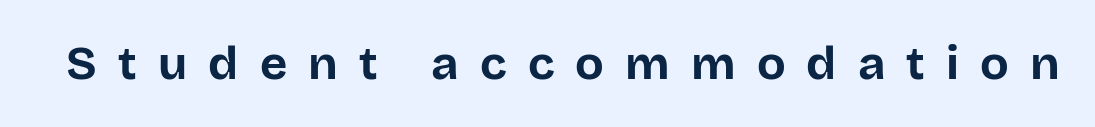
Is this a fixed-width face? No — the glyphs have proportional, varying widths. Glyph-to-glyph distance is far greater than everyday printed text. Observe the absence of serifs on each vertical stroke in this sample. Notice how thick the strokes are: this is what a full bold looks like.
